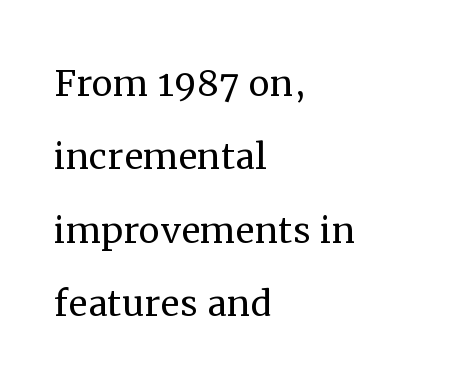
Q: Is the text bold? A: No.
Q: Is the text italic (slanted)? A: No, it is upright.
Q: Is the typeface a serif or a sans-serif typeface? A: Serif.
Q: Is the text underlined? A: No.
Q: How is the paragraph aligned? A: Left-aligned.
Q: Is the spacing between letters normal or unusually wide? A: Normal.
Q: Is the spacing between lines tight, normal or loose? A: Normal.
Q: Width (condensed, normal, or wide)? A: Normal.
Q: Stroke contrast? A: Medium.
Q: x-height? A: Medium.
Q: Monospaced? A: No.
